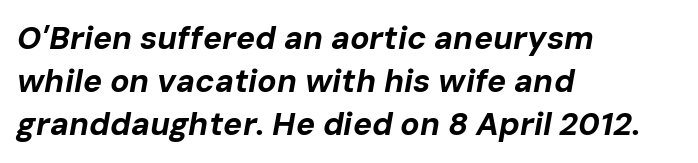
Q: Is the text bold? A: Yes.
Q: Is the text italic (slanted)? A: Yes, it leans right by about 10 degrees.
Q: Is the text underlined? A: No.
Q: How is the paragraph aligned? A: Left-aligned.
Q: Is the spacing between letters normal or unusually wide? A: Normal.
Q: Is the spacing between lines tight, normal or loose? A: Normal.
Q: Width (condensed, normal, or wide)? A: Normal.
Q: Stroke contrast? A: Low.
Q: x-height? A: Medium.
Q: Monospaced? A: No.
